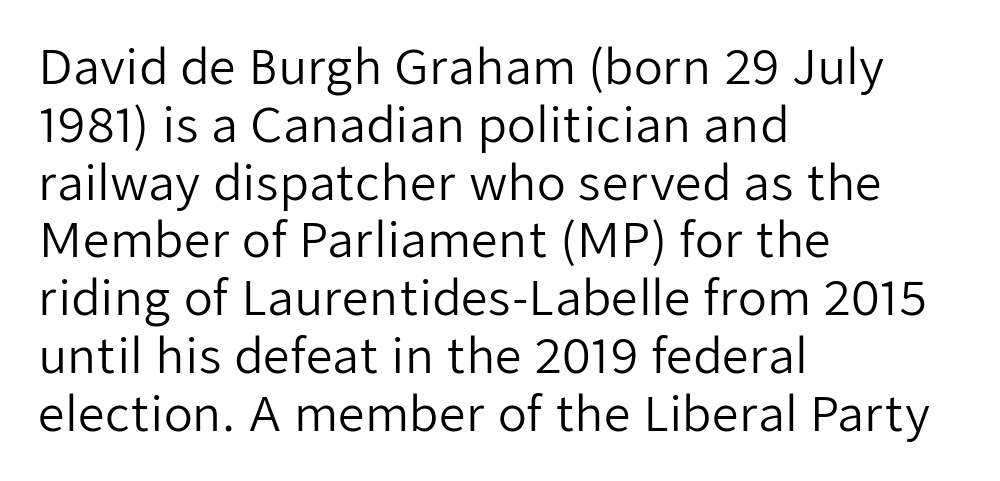
Q: Is the text bold? A: No.
Q: Is the text italic (slanted)? A: No, it is upright.
Q: Is the typeface a serif or a sans-serif typeface? A: Sans-serif.
Q: Is the text underlined? A: No.
Q: How is the paragraph aligned? A: Left-aligned.
Q: Is the spacing between letters normal or unusually wide? A: Normal.
Q: Width (condensed, normal, or wide)? A: Normal.
Q: Stroke contrast? A: Low.
Q: x-height? A: Medium.
Q: Monospaced? A: No.
